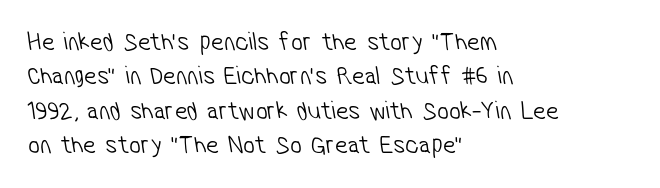
The image shows 26 px text type; set left-aligned, normal line spacing (1.32x), normal letter spacing, not underlined.
